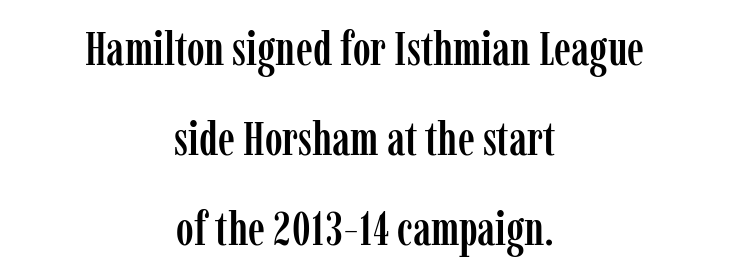
{"serif": "yes", "italic": "no", "width": "condensed", "stroke_contrast": "low", "x_height": "medium", "monospaced": "no", "underline": "no", "align": "center", "line_spacing_ratio": 1.88, "letter_spacing": "normal", "letter_spacing_em": 0.0, "glyph_px": 48}
